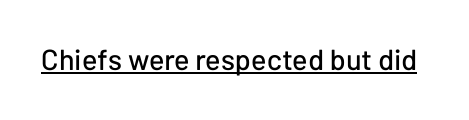
The image shows 29 px sans-serif type, upright; set normal letter spacing, underlined; low stroke contrast and a medium x-height.
